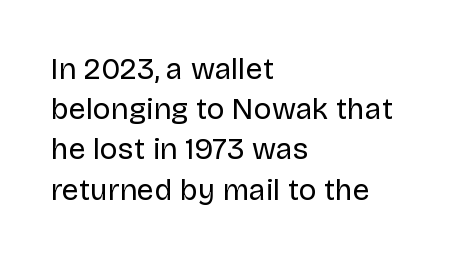
The image shows 30 px regular-weight sans-serif type, upright; set left-aligned, normal line spacing (1.34x), normal letter spacing, not underlined; low stroke contrast and a large x-height.
